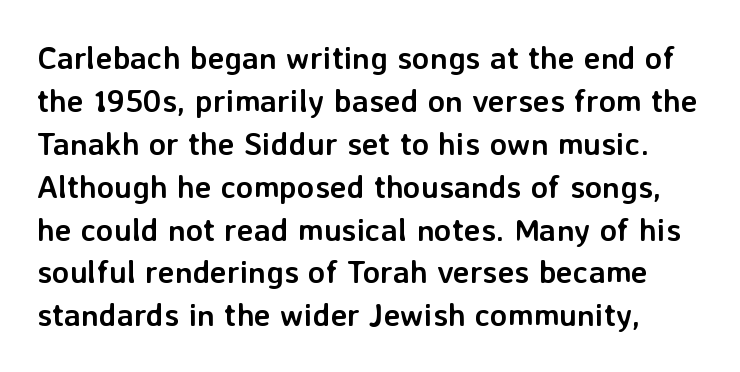
The image shows 32 px semibold sans-serif type, upright; set normal line spacing (1.34x), normal letter spacing, not underlined; low stroke contrast and a medium x-height.
